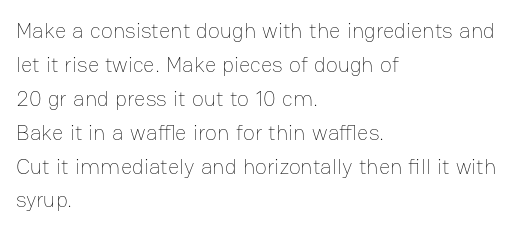
These lines stack with their left ends in a neat column. Any mark beneath the type? The region is blank. Short note: letters normally spaced. The type sits square on the baseline with zero lean.
